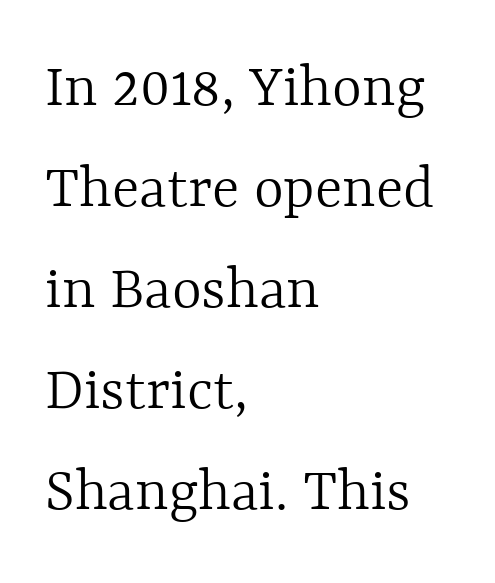
Do the characters align in a grid? No, the font is proportional. The compositor pushed each line to the left boundary. Italic? Not at all — the glyphs are vertical. Each row of text sits above clean, open space.
